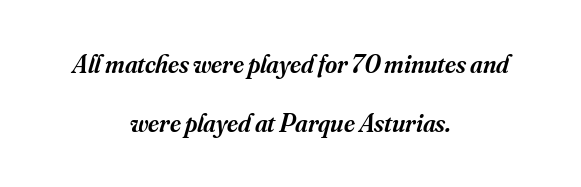
{"italic": "yes", "lean": "right", "slant_degrees": 16, "bold": "semi", "underline": "no", "align": "center", "line_spacing": "loose", "line_spacing_ratio": 2.27, "letter_spacing": "normal", "letter_spacing_em": 0.0, "glyph_px": 26}
